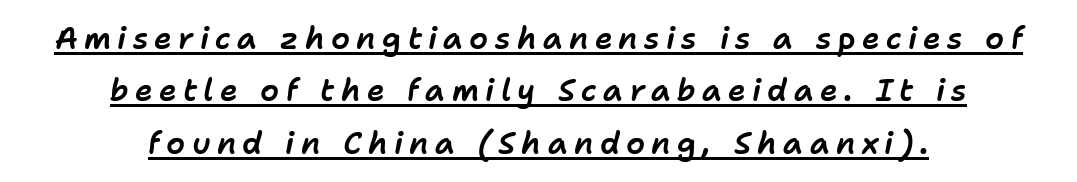
Q: Is the text italic (slanted)? A: Yes, it leans right by about 11 degrees.
Q: Is the text underlined? A: Yes.
Q: How is the paragraph aligned? A: Centered.
Q: Is the spacing between letters normal or unusually wide? A: Unusually wide.
Q: Width (condensed, normal, or wide)? A: Normal.
Q: Stroke contrast? A: Low.
Q: x-height? A: Medium.
Q: Monospaced? A: No.
